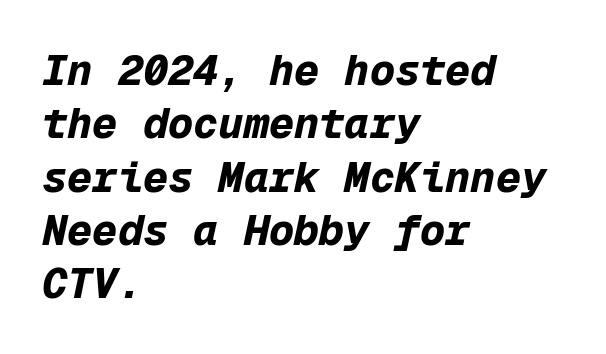
{"italic": "yes", "lean": "right", "slant_degrees": 12, "bold": "yes", "weight": "bold", "width": "normal", "stroke_contrast": "low", "x_height": "medium", "monospaced": "yes", "underline": "no", "align": "left", "line_spacing": "normal", "line_spacing_ratio": 1.27, "letter_spacing": "normal", "letter_spacing_em": 0.0, "glyph_px": 42}
